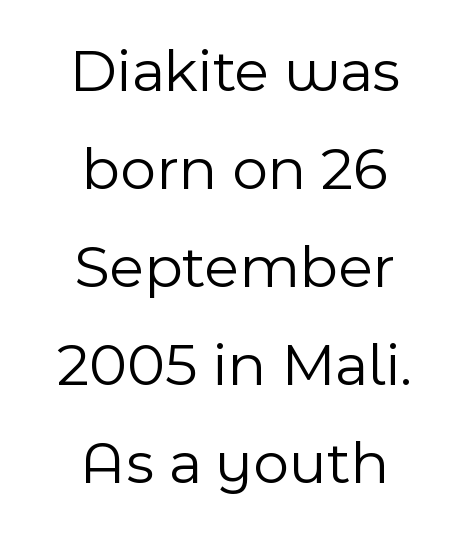
Q: Is the text bold? A: No.
Q: Is the text italic (slanted)? A: No, it is upright.
Q: Is the typeface a serif or a sans-serif typeface? A: Sans-serif.
Q: Is the text underlined? A: No.
Q: How is the paragraph aligned? A: Centered.
Q: Is the spacing between letters normal or unusually wide? A: Normal.
Q: Is the spacing between lines tight, normal or loose? A: Normal.
Q: Width (condensed, normal, or wide)? A: Normal.
Q: x-height? A: Medium.
Q: Monospaced? A: No.
